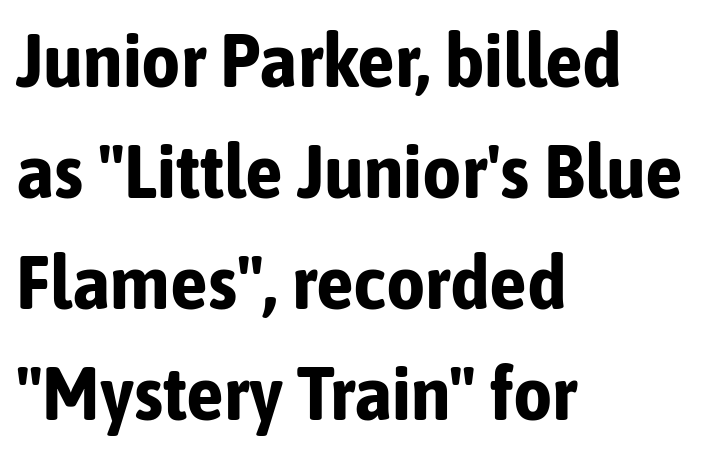
The image shows 76 px bold, condensed sans-serif type, upright; set left-aligned, normal line spacing (1.46x), normal letter spacing, not underlined; low stroke contrast and a medium x-height.
